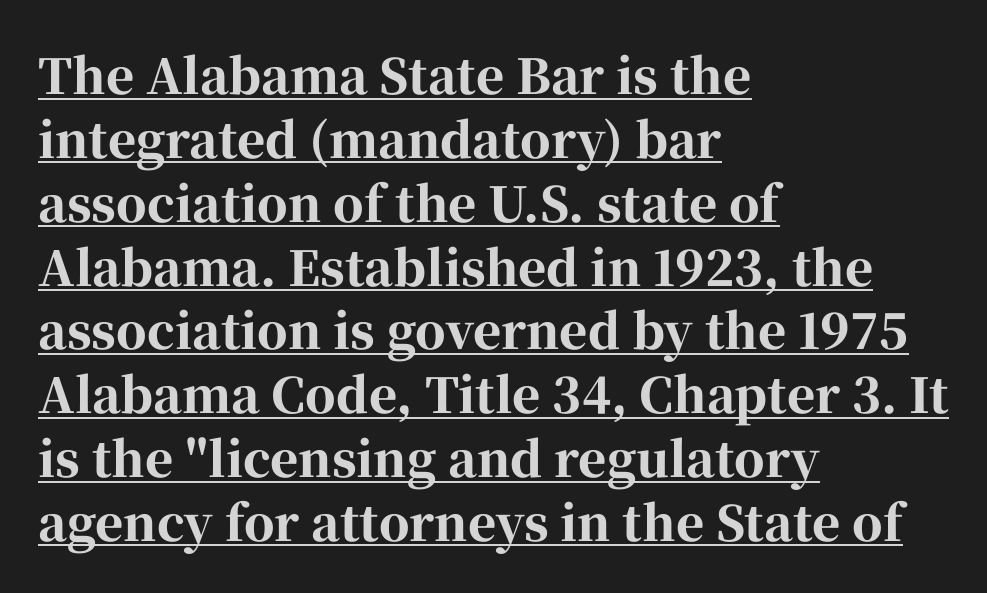
What decoration does the sample have? An underline. Are there feet on the stems? There are — it's a serif. Upright lettering throughout. Here the designer chose a conventional face with non-uniform glyph widths. The space between consecutive lines is moderate.
